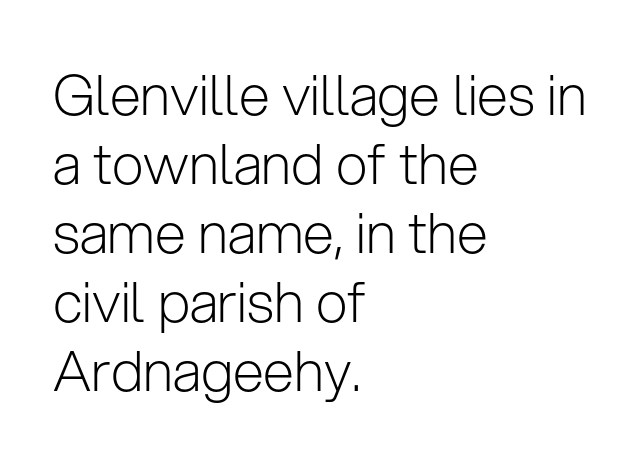
Q: Is the text bold? A: No.
Q: Is the text italic (slanted)? A: No, it is upright.
Q: Is the typeface a serif or a sans-serif typeface? A: Sans-serif.
Q: Is the text underlined? A: No.
Q: How is the paragraph aligned? A: Left-aligned.
Q: Is the spacing between letters normal or unusually wide? A: Normal.
Q: Width (condensed, normal, or wide)? A: Normal.
Q: Stroke contrast? A: Low.
Q: x-height? A: Medium.
Q: Monospaced? A: No.
